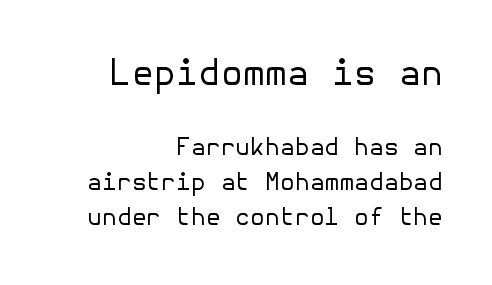
Q: Is the text bold? A: No.
Q: Is the text italic (slanted)? A: No, it is upright.
Q: Is the typeface a serif or a sans-serif typeface? A: Sans-serif.
Q: Is the text underlined? A: No.
Q: How is the paragraph aligned? A: Right-aligned.
Q: Is the spacing between letters normal or unusually wide? A: Normal.
Q: Is the spacing between lines tight, normal or loose? A: Normal.
Q: Which block of text is set in a larger size, the first (top) or the second (bottom)? A: The first (top) one.
Q: Width (condensed, normal, or wide)? A: Normal.
Q: Stroke contrast? A: Low.
Q: x-height? A: Medium.
